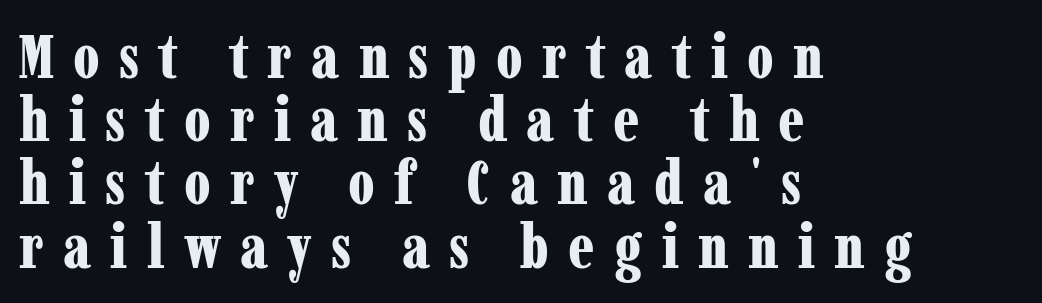
Q: Is the text bold? A: Yes.
Q: Is the text italic (slanted)? A: No, it is upright.
Q: Is the typeface a serif or a sans-serif typeface? A: Serif.
Q: Is the text underlined? A: No.
Q: How is the paragraph aligned? A: Left-aligned.
Q: Is the spacing between letters normal or unusually wide? A: Unusually wide.
Q: Is the spacing between lines tight, normal or loose? A: Tight.
Q: Width (condensed, normal, or wide)? A: Condensed.
Q: Stroke contrast? A: Low.
Q: x-height? A: Medium.
Q: Monospaced? A: No.
